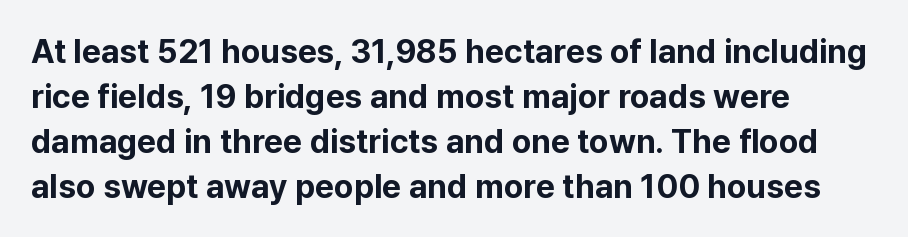
{"serif": "no", "italic": "no", "bold": "yes", "weight": "bold", "width": "normal", "stroke_contrast": "low", "x_height": "medium", "monospaced": "no", "underline": "no", "align": "left", "line_spacing": "normal", "line_spacing_ratio": 1.36, "letter_spacing": "normal", "letter_spacing_em": 0.0, "glyph_px": 33}
